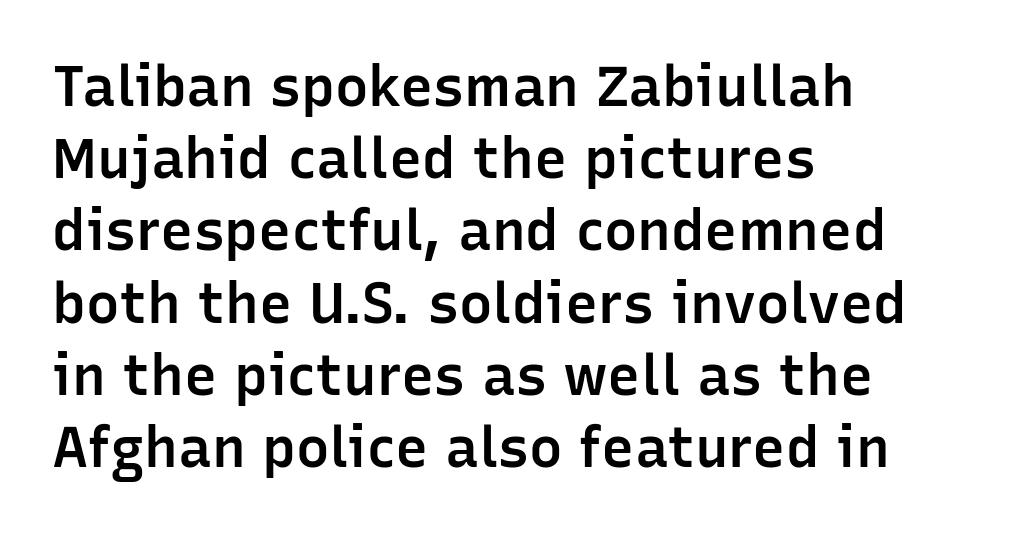
{"serif": "no", "italic": "no", "bold": "semi", "weight": "semibold", "width": "normal", "stroke_contrast": "low", "x_height": "medium", "monospaced": "no", "underline": "no", "align": "left", "line_spacing": "normal", "line_spacing_ratio": 1.29, "letter_spacing": "normal", "letter_spacing_em": 0.0, "glyph_px": 56}
